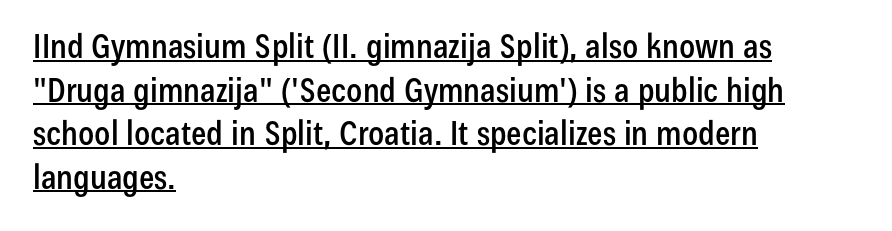
You could call the tracking neutral — neither tight nor loose. These lines are composed in type without serifs. Caption: multi-line text, flush left, ragged right. A roman cut, with each character standing at attention.
